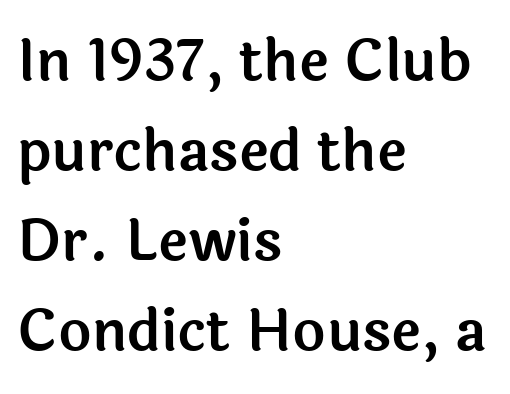
The image shows 57 px sans-serif type, upright; set left-aligned, normal line spacing (1.58x), normal letter spacing, not underlined; a medium x-height.
